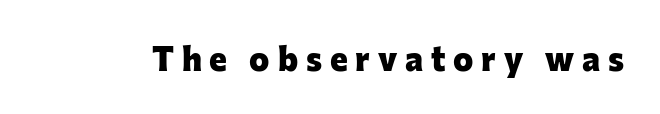
This is roman type, the default non-slanted kind. The letters are spread apart with noticeably loose tracking. Is this a fixed-width face? No — the glyphs have proportional, varying widths. The letters carry no serifs — their stems end cleanly without finishing strokes.
